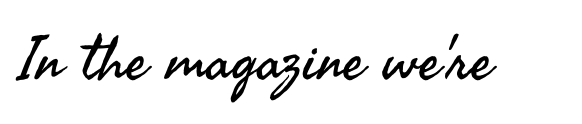
Q: Is the text bold? A: No.
Q: Is the text italic (slanted)? A: Yes.
Q: Is the typeface a serif or a sans-serif typeface? A: Sans-serif.
Q: Is the text underlined? A: No.
Q: Is the spacing between letters normal or unusually wide? A: Normal.
Q: Width (condensed, normal, or wide)? A: Normal.
Q: Stroke contrast? A: Medium.
Q: x-height? A: Small.
Q: Monospaced? A: No.
